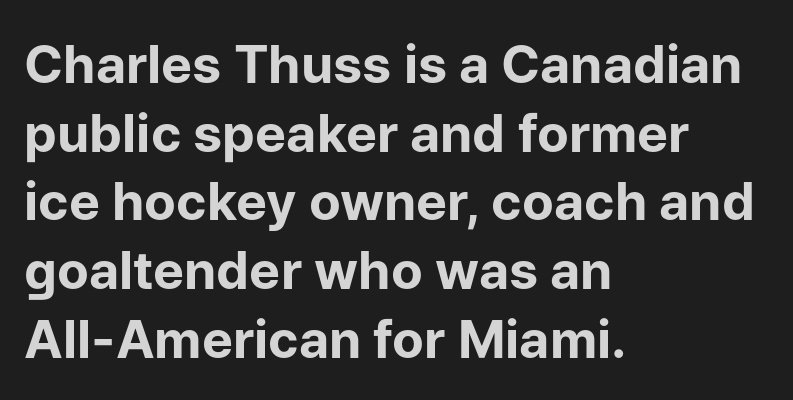
The image shows 52 px bold sans-serif type, upright; set left-aligned, normal line spacing (1.32x), normal letter spacing, not underlined; low stroke contrast and a medium x-height.
